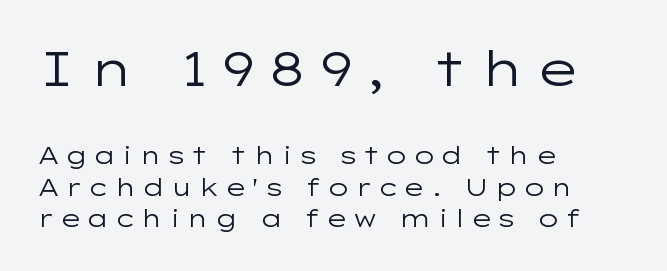
{"serif": "no", "italic": "no", "bold": "no", "weight": "regular", "width": "wide", "stroke_contrast": "low", "x_height": "medium", "monospaced": "no", "underline": "no", "align": "left", "line_spacing": "normal", "line_spacing_ratio": 1.31, "letter_spacing": "wide", "letter_spacing_em": 0.2, "larger_block": "first", "size_ratio": 2.04, "glyph_px": 49}
